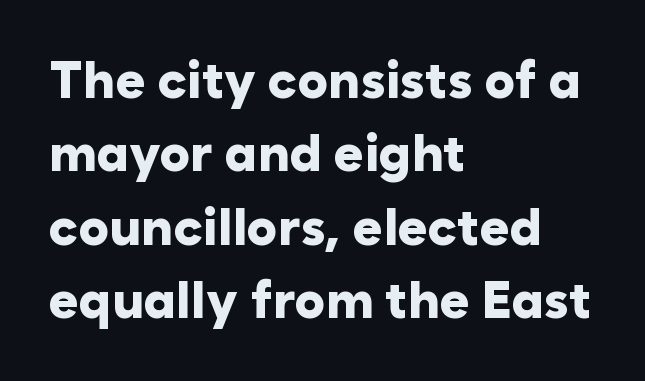
{"serif": "no", "italic": "no", "bold": "yes", "weight": "heavy", "width": "normal", "stroke_contrast": "low", "x_height": "medium", "monospaced": "no", "underline": "no", "align": "left", "line_spacing": "normal", "line_spacing_ratio": 1.44, "letter_spacing": "normal", "letter_spacing_em": 0.0, "glyph_px": 51}
